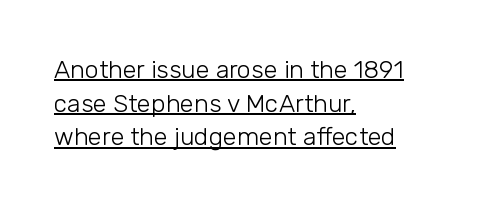
The image shows 25 px text type, upright; set left-aligned, normal line spacing (1.35x), normal letter spacing, underlined.
